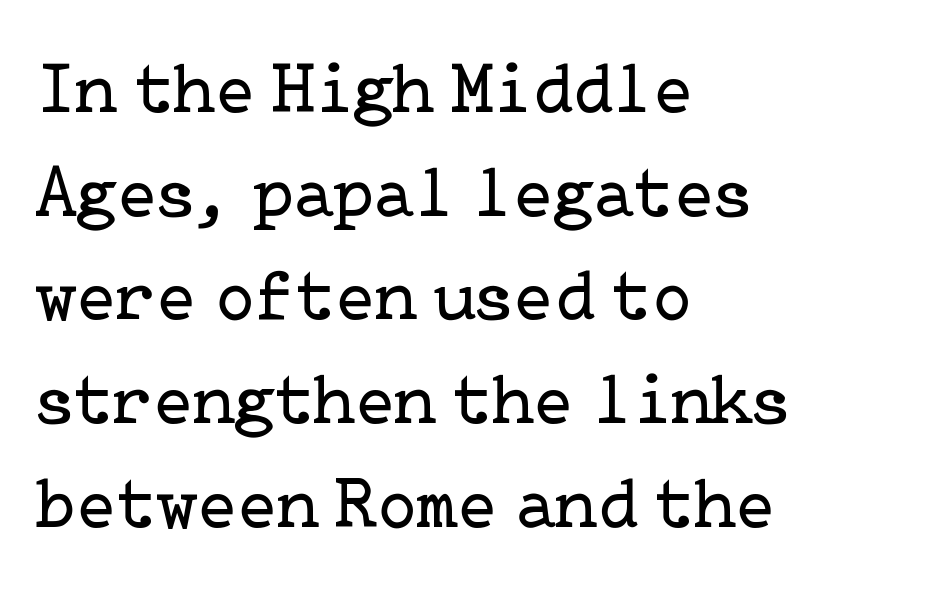
{"serif": "yes", "italic": "no", "bold": "no", "weight": "regular", "width": "normal", "stroke_contrast": "low", "x_height": "medium", "underline": "no", "align": "left", "line_spacing": "normal", "line_spacing_ratio": 1.44, "letter_spacing": "normal", "letter_spacing_em": 0.0, "glyph_px": 72}
